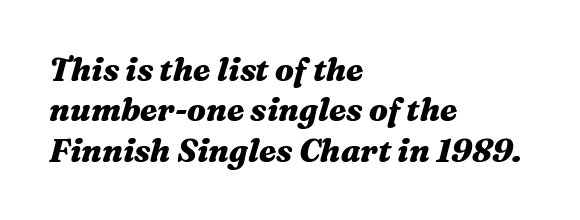
The image shows 32 px heavy, wide type, italic (leaning right); set left-aligned, normal line spacing (1.26x), normal letter spacing, not underlined; medium stroke contrast and a medium x-height.
